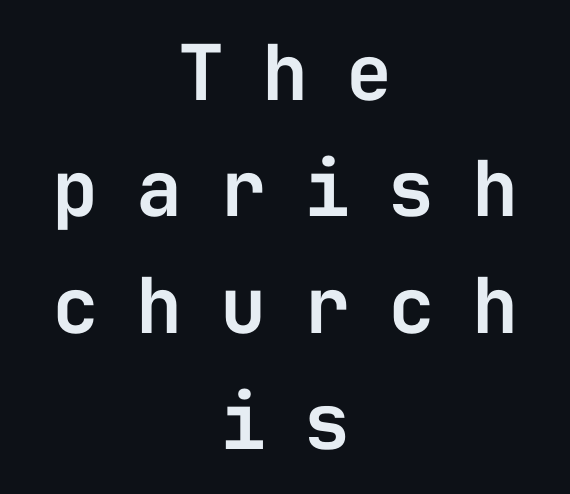
Q: Is the text italic (slanted)? A: No, it is upright.
Q: Is the typeface a serif or a sans-serif typeface? A: Sans-serif.
Q: Is the text underlined? A: No.
Q: How is the paragraph aligned? A: Centered.
Q: Is the spacing between letters normal or unusually wide? A: Unusually wide.
Q: Is the spacing between lines tight, normal or loose? A: Normal.
Q: Width (condensed, normal, or wide)? A: Normal.
Q: Stroke contrast? A: Low.
Q: x-height? A: Medium.
Q: Monospaced? A: Yes.
